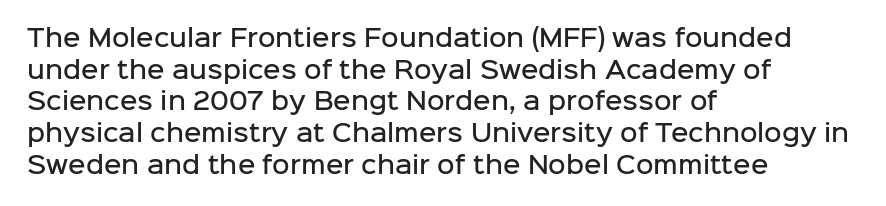
Q: Is the text bold? A: Semi-bold.
Q: Is the text italic (slanted)? A: No, it is upright.
Q: Is the text underlined? A: No.
Q: How is the paragraph aligned? A: Left-aligned.
Q: Is the spacing between letters normal or unusually wide? A: Normal.
Q: Is the spacing between lines tight, normal or loose? A: Normal.
